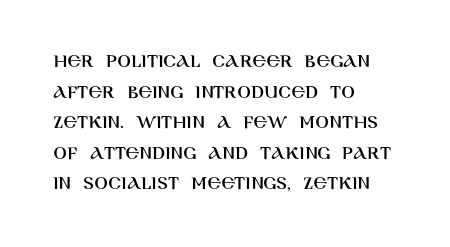
{"italic": "no", "underline": "no", "align": "left", "line_spacing": "normal", "line_spacing_ratio": 1.53, "letter_spacing": "normal", "letter_spacing_em": 0.0, "glyph_px": 20}
